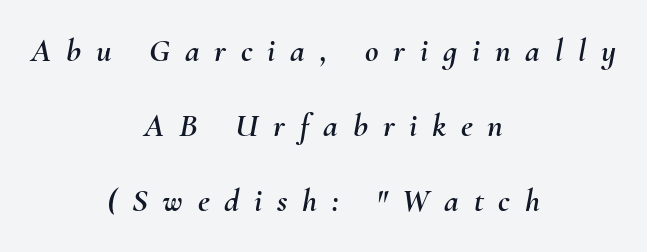
Widely set lines give the paragraph a tall, airy silhouette. Tall strokes in this sample are angled rather than plumb. Character widths vary here, with narrow letters taking less room than wide ones. Descenders are the only things crossing below the line. Centered paragraph, ragged on both sides. The passage shown has open, widely tracked lettering throughout.
